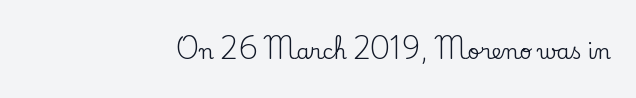
You can tell it's not italic because the verticals are truly vertical. The paragraph shown leans on its right margin. Look at the tracking — it's just the regular setting, nothing added. Decoration check: the copy has no underline.
